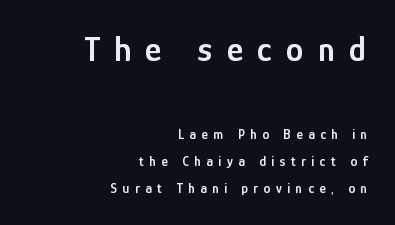
Q: Is the text bold? A: Semi-bold.
Q: Is the text italic (slanted)? A: No, it is upright.
Q: Is the typeface a serif or a sans-serif typeface? A: Sans-serif.
Q: Is the text underlined? A: No.
Q: How is the paragraph aligned? A: Right-aligned.
Q: Is the spacing between letters normal or unusually wide? A: Unusually wide.
Q: Is the spacing between lines tight, normal or loose? A: Loose.
Q: Which block of text is set in a larger size, the first (top) or the second (bottom)? A: The first (top) one.
Q: Width (condensed, normal, or wide)? A: Condensed.
Q: Stroke contrast? A: Low.
Q: x-height? A: Medium.
Q: Monospaced? A: No.
